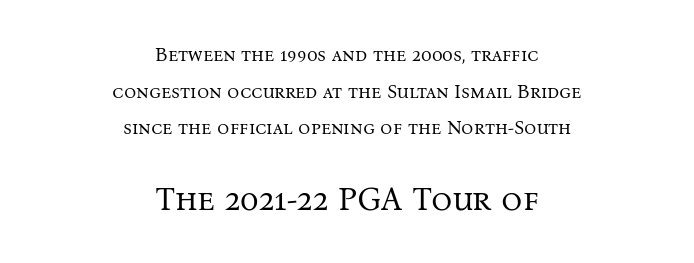
The image shows 33 px regular-weight serif type, upright; set centered, loose line spacing (1.93x), normal letter spacing, not underlined; the second (bottom) block is 1.74x larger; medium stroke contrast and a medium x-height.
